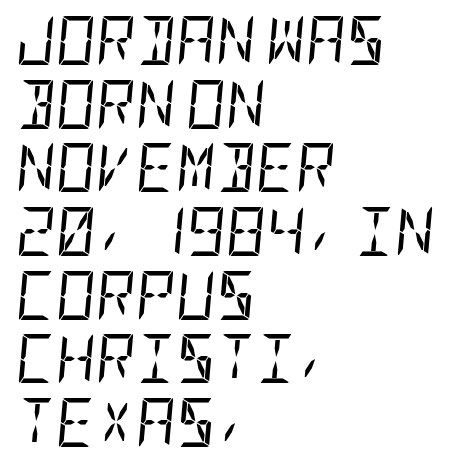
{"italic": "yes", "lean": "right", "slant_degrees": 5, "bold": "no", "weight": "regular", "width": "condensed", "stroke_contrast": "low", "x_height": "large", "underline": "no", "align": "left", "line_spacing": "normal", "line_spacing_ratio": 1.3, "letter_spacing": "normal", "letter_spacing_em": 0.0, "glyph_px": 49}
